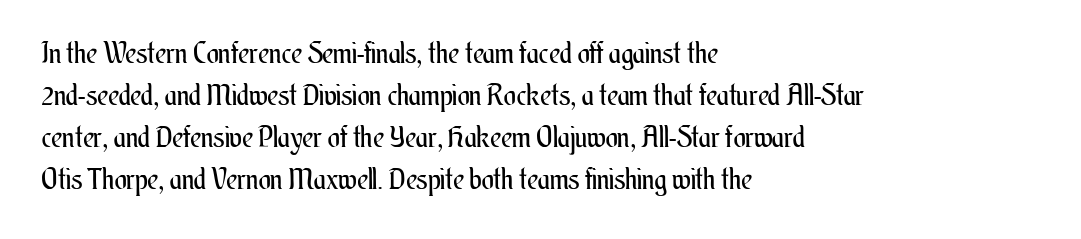
The rendering uses a moderate line-height, typical for paragraphs. Honestly, there is no underline to notice here at all. The letters stand upright; this is a roman face. Where is the straight margin? On the left. You could not count columns in this text — the font is proportionally spaced.
